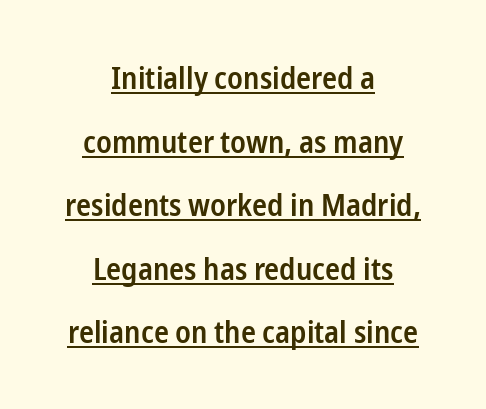
{"serif": "no", "italic": "no", "bold": "semi", "weight": "semibold", "width": "condensed", "stroke_contrast": "low", "x_height": "medium", "monospaced": "no", "underline": "yes", "align": "center", "line_spacing": "loose", "line_spacing_ratio": 2.05, "letter_spacing": "normal", "letter_spacing_em": 0.0, "glyph_px": 31}
